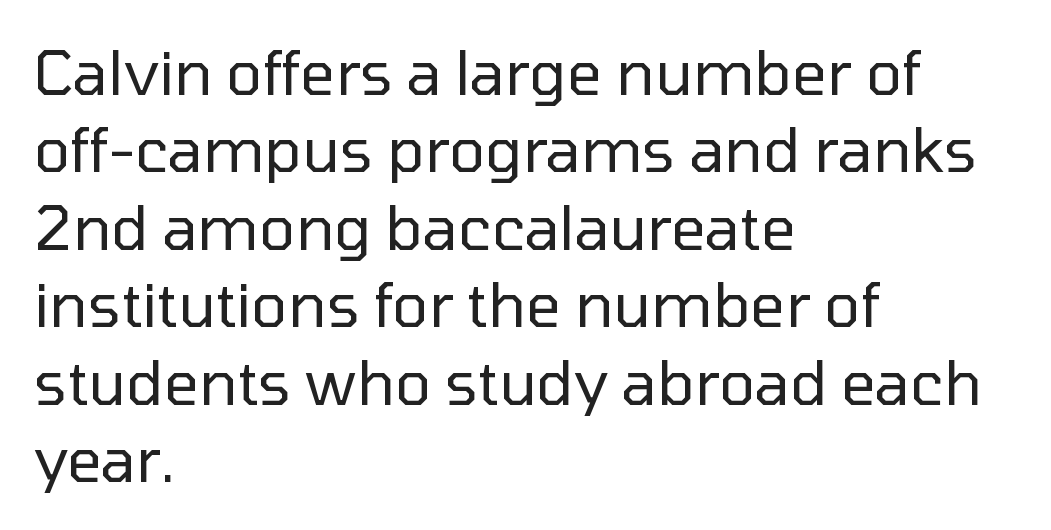
{"serif": "no", "italic": "no", "bold": "no", "weight": "regular", "width": "normal", "stroke_contrast": "low", "x_height": "medium", "monospaced": "no", "underline": "no", "align": "left", "line_spacing": "normal", "line_spacing_ratio": 1.27, "letter_spacing": "normal", "letter_spacing_em": 0.0, "glyph_px": 61}
